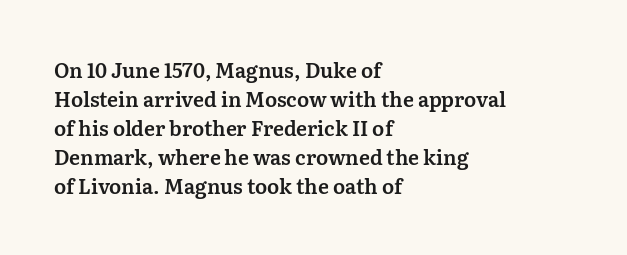
Rows of type keep a routine distance in the vertical direction. Is the block centered? No — it sits flush against the left margin. No italicization has been applied; the sample stays upright. Letters rest on an invisible, unmarked baseline.
